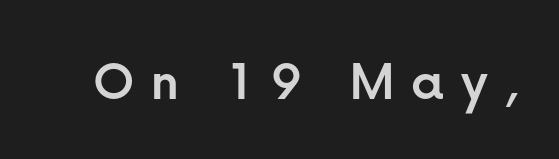
Q: Is the text italic (slanted)? A: No, it is upright.
Q: Is the typeface a serif or a sans-serif typeface? A: Sans-serif.
Q: Is the text underlined? A: No.
Q: Is the spacing between letters normal or unusually wide? A: Unusually wide.
Q: Width (condensed, normal, or wide)? A: Normal.
Q: Stroke contrast? A: Low.
Q: x-height? A: Medium.
Q: Monospaced? A: No.
